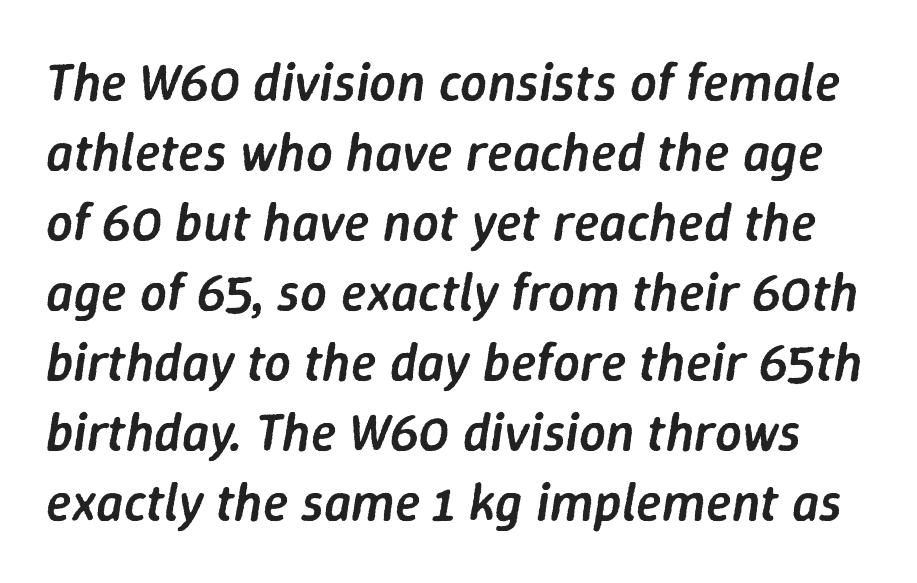
Compared with typical paragraphs, the rows here are spaced about the same. This is the in-between weight designers call semibold or demi. Quick note: underline off. Do the characters align in a grid? No, the font is proportional. Every character sits at an angle, as italics do. Look at the tracking — it's just the regular setting, nothing added.
